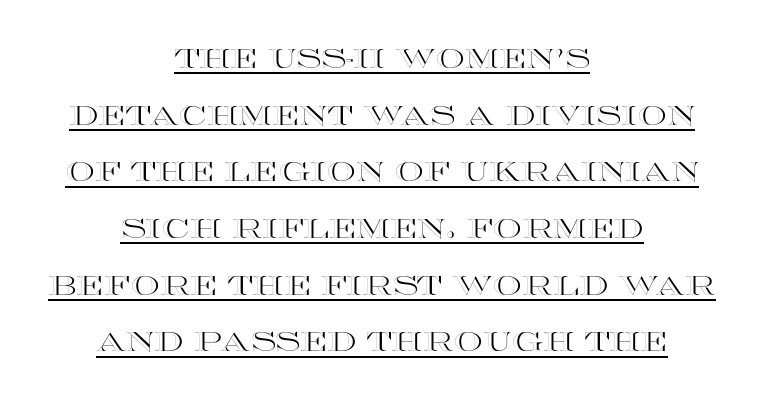
The image shows 26 px text type, upright; set centered, loose line spacing (2.18x), normal letter spacing, underlined.
